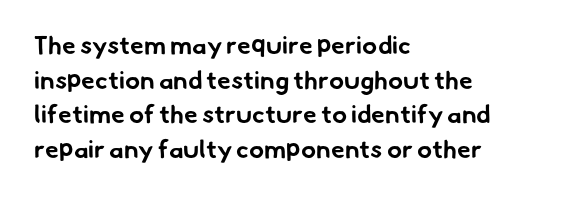
Q: Is the text bold? A: Yes.
Q: Is the text underlined? A: No.
Q: How is the paragraph aligned? A: Left-aligned.
Q: Is the spacing between letters normal or unusually wide? A: Normal.
Q: Is the spacing between lines tight, normal or loose? A: Normal.
